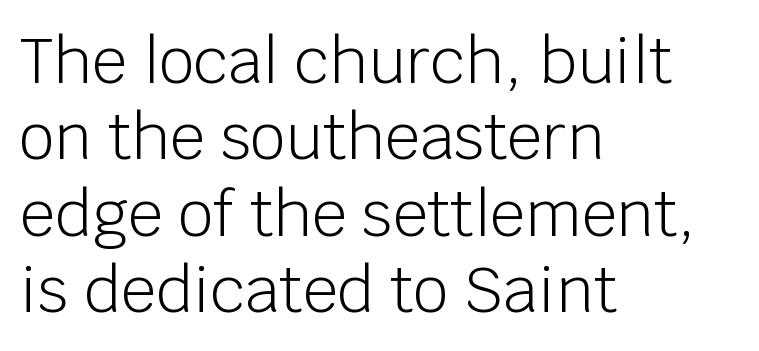
The designer went with a sans here, leaving each stem footless. Spacing between characters is what you'd get straight out of the box. Heft: none added — not bold. The setting favours the left margin, as ordinary paragraphs usually do. This is the regular roman posture of the typeface. Here the designer chose a conventional face with non-uniform glyph widths.
